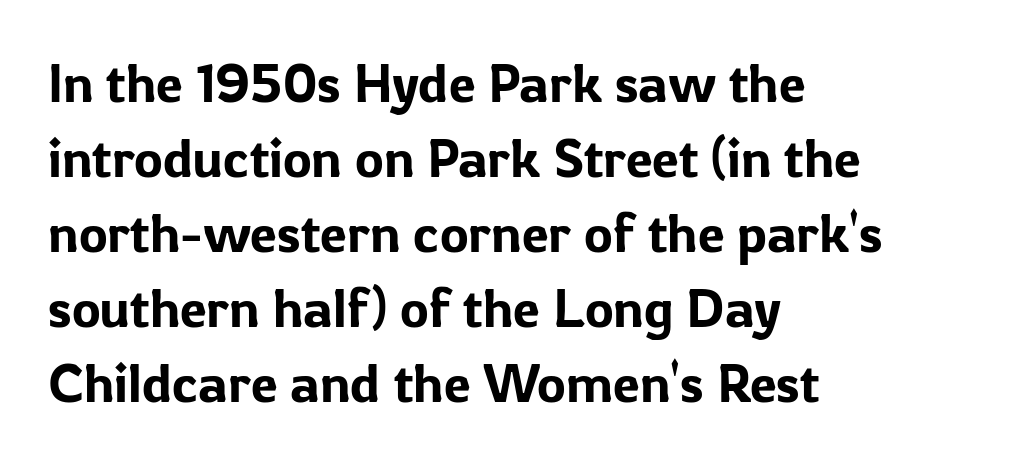
The image shows 54 px sans-serif type, upright; set left-aligned, normal line spacing (1.39x), normal letter spacing, not underlined; low stroke contrast and a medium x-height.
